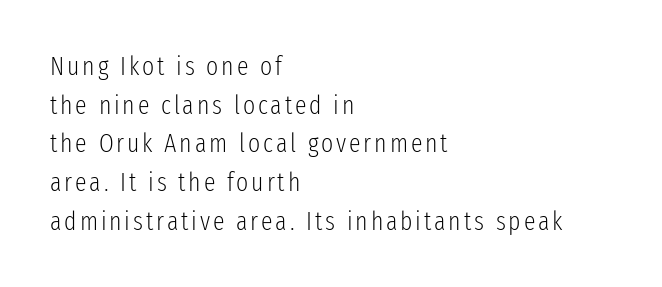
The image shows 26 px text type, upright; set left-aligned, normal line spacing (1.49x), not underlined.
